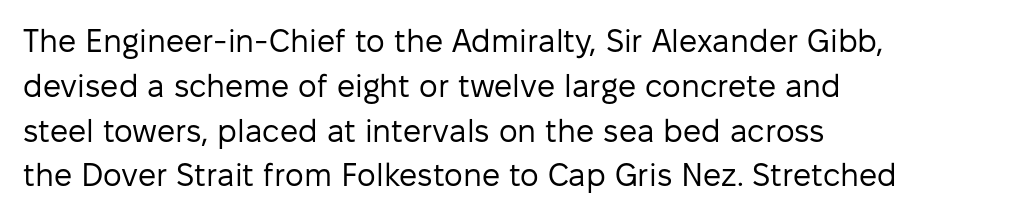
Q: Is the text bold? A: No.
Q: Is the text italic (slanted)? A: No, it is upright.
Q: Is the typeface a serif or a sans-serif typeface? A: Sans-serif.
Q: Is the text underlined? A: No.
Q: How is the paragraph aligned? A: Left-aligned.
Q: Is the spacing between letters normal or unusually wide? A: Normal.
Q: Is the spacing between lines tight, normal or loose? A: Normal.
Q: Width (condensed, normal, or wide)? A: Normal.
Q: Stroke contrast? A: Low.
Q: x-height? A: Medium.
Q: Monospaced? A: No.
